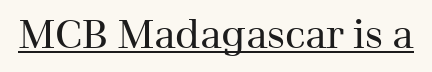
Q: Is the text bold? A: No.
Q: Is the text italic (slanted)? A: No, it is upright.
Q: Is the typeface a serif or a sans-serif typeface? A: Serif.
Q: Is the text underlined? A: Yes.
Q: Is the spacing between letters normal or unusually wide? A: Normal.
Q: Width (condensed, normal, or wide)? A: Normal.
Q: Stroke contrast? A: Medium.
Q: x-height? A: Medium.
Q: Monospaced? A: No.
